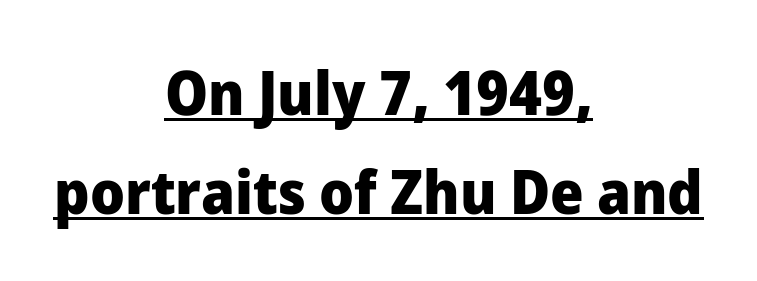
{"serif": "no", "italic": "no", "bold": "yes", "weight": "heavy", "width": "normal", "stroke_contrast": "low", "x_height": "medium", "monospaced": "no", "underline": "yes", "align": "center", "line_spacing": "normal", "line_spacing_ratio": 1.62, "letter_spacing": "normal", "letter_spacing_em": 0.0, "glyph_px": 61}
